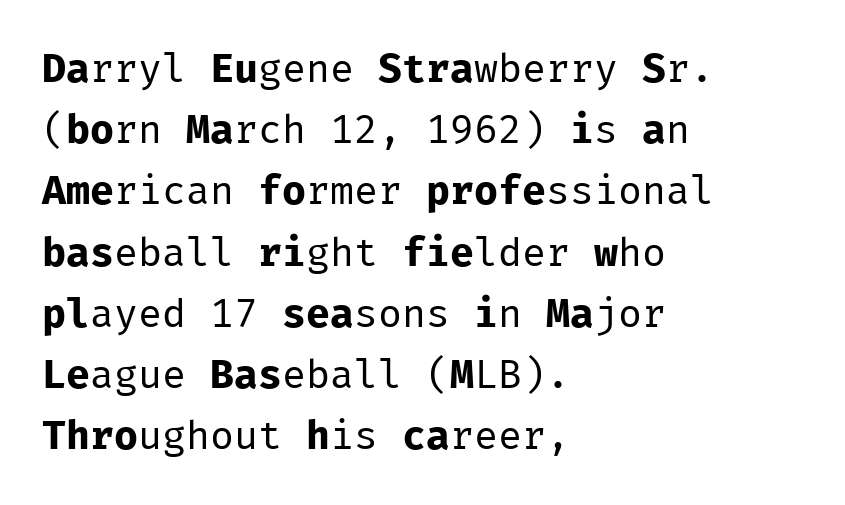
The image shows 40 px regular-weight sans-serif type, upright, monospaced; set left-aligned, normal line spacing (1.53x), normal letter spacing, not underlined; low stroke contrast and a medium x-height.
